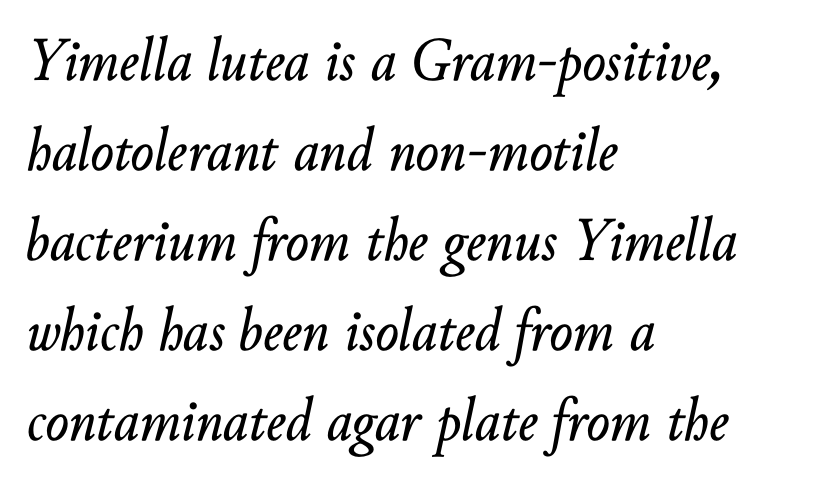
{"italic": "yes", "lean": "right", "slant_degrees": 10, "width": "normal", "stroke_contrast": "low", "x_height": "small", "monospaced": "no", "underline": "no", "align": "left", "line_spacing": "normal", "line_spacing_ratio": 1.45, "letter_spacing": "normal", "letter_spacing_em": 0.0, "glyph_px": 62}
